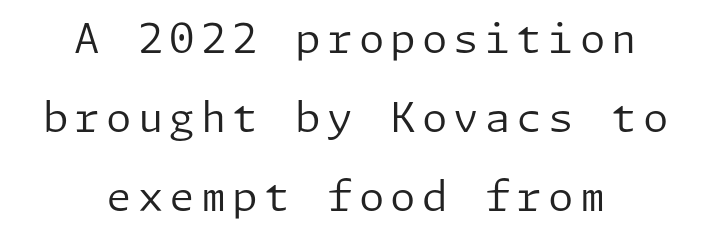
The space directly below the letters is spotless. Font category for this specimen: sans-serif. Stems and bowls with no extra thickness — not bold. The specimen reads as upright at a glance.
